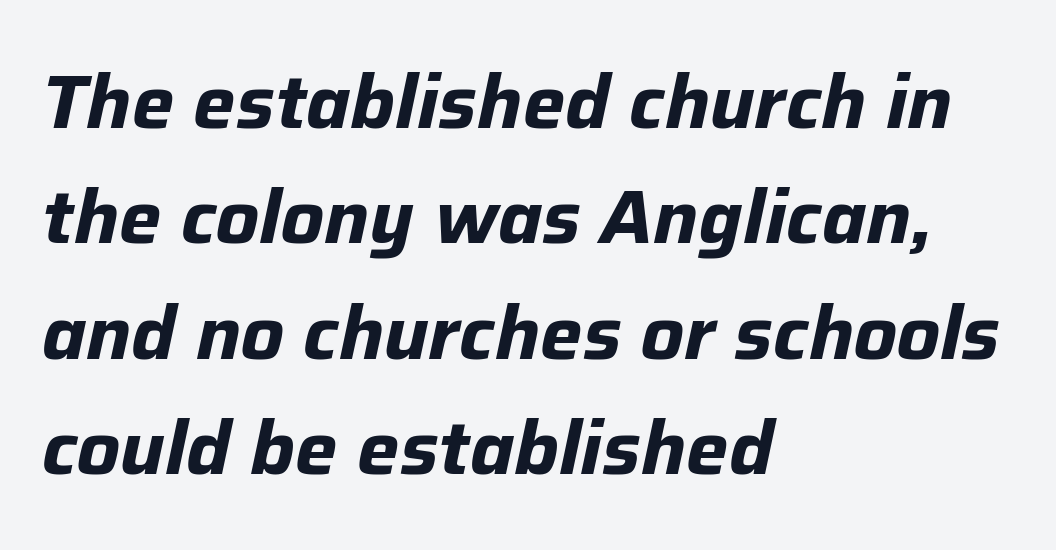
The image shows 75 px bold type, italic (leaning right); set left-aligned, normal line spacing (1.54x), normal letter spacing, not underlined; low stroke contrast and a medium x-height.
